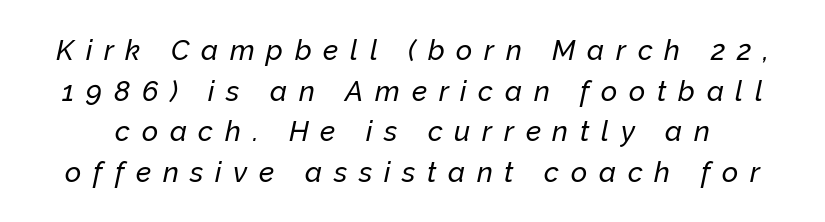
Q: Is the text italic (slanted)? A: Yes, it leans right by about 12 degrees.
Q: Is the text underlined? A: No.
Q: Is the spacing between letters normal or unusually wide? A: Unusually wide.
Q: Is the spacing between lines tight, normal or loose? A: Normal.
Q: Width (condensed, normal, or wide)? A: Normal.
Q: Stroke contrast? A: Low.
Q: x-height? A: Medium.
Q: Monospaced? A: No.
